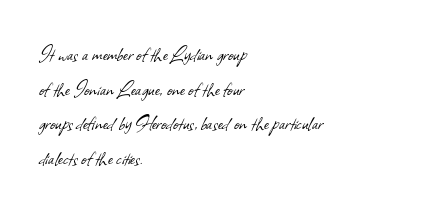
The typesetting does not lean heavy: it is not bold. The foot of each line stays bare and open. Compared with a centered layout, this one pins lines to the left instead. Characters follow at the spacing the type designer built in. Baseline-to-baseline distance is the conventional proportion of letter height.
